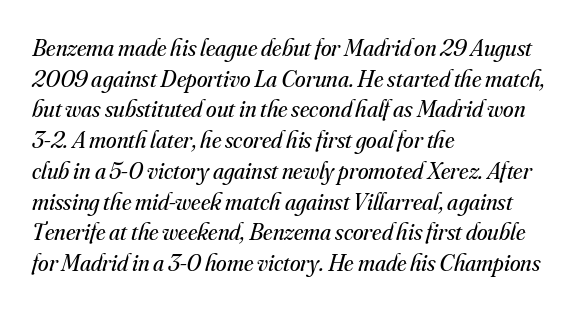
The tracking reads as untouched default to a designer's eye. Beneath every word, the page is bare. The weight would be labelled regular, book, light, or lighter still. The passage is arranged the way most books set body copy — flush left. The lettering tilts uniformly, giving the passage an italic look.
